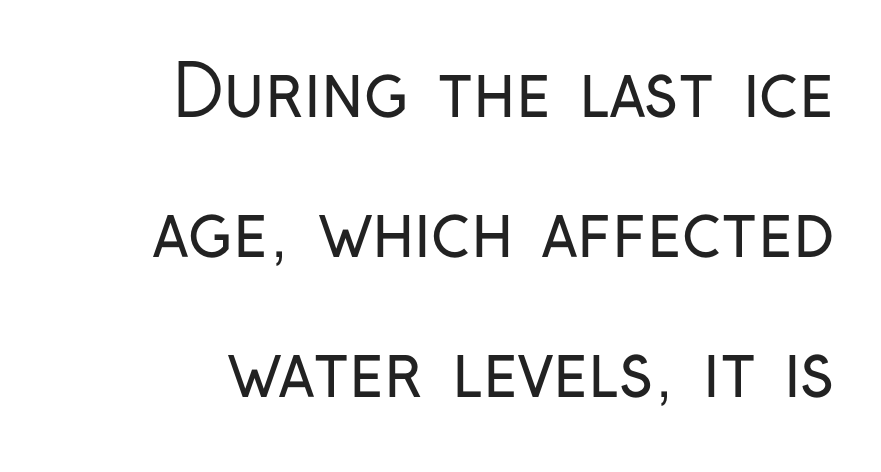
Q: Is the text bold? A: No.
Q: Is the text italic (slanted)? A: No, it is upright.
Q: Is the typeface a serif or a sans-serif typeface? A: Sans-serif.
Q: Is the text underlined? A: No.
Q: How is the paragraph aligned? A: Right-aligned.
Q: Is the spacing between letters normal or unusually wide? A: Normal.
Q: Is the spacing between lines tight, normal or loose? A: Loose.
Q: Width (condensed, normal, or wide)? A: Condensed.
Q: Stroke contrast? A: Low.
Q: x-height? A: Medium.
Q: Monospaced? A: No.
